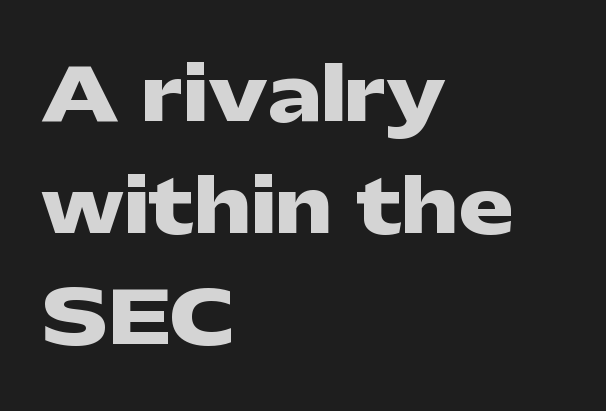
{"serif": "no", "italic": "no", "bold": "yes", "weight": "heavy", "width": "wide", "stroke_contrast": "low", "x_height": "medium", "monospaced": "no", "underline": "no", "align": "left", "line_spacing": "normal", "line_spacing_ratio": 1.53, "letter_spacing": "normal", "letter_spacing_em": 0.0, "glyph_px": 73}
